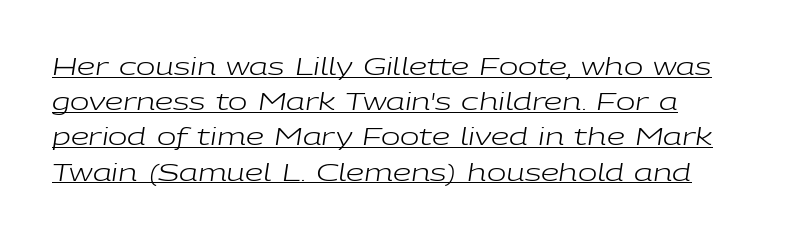
The image shows 23 px text type, italic (leaning right); set normal line spacing (1.53x), normal letter spacing, underlined.
